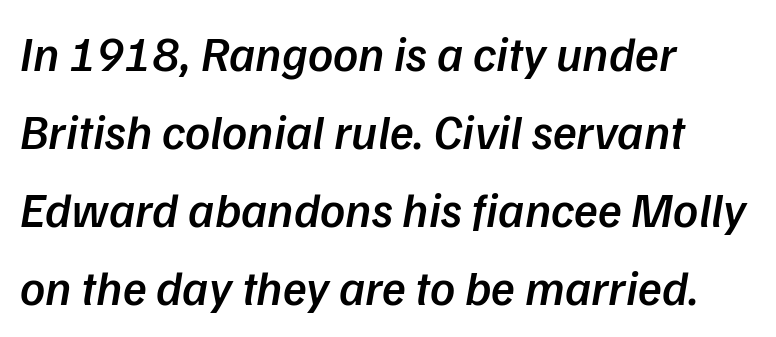
Compared with typical paragraphs, the rows here are spaced about the same. Nothing unusual about the tracking: characters are spaced as the font intends. The passage shown is typed in a proportional face where columns would drift. A clean baseline with only descenders dipping below it. This sample is left-justified, so line endings fall wherever the words run out. Each letter's strokes conclude bluntly, with no projecting serifs.
